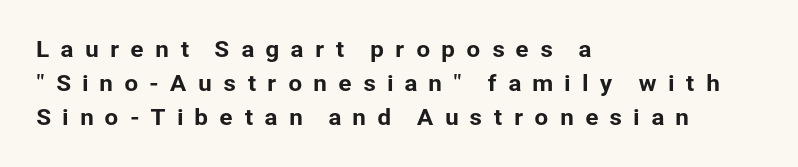
The image shows 22 px text type, upright; set left-aligned, normal line spacing (1.54x), unusually wide letter spacing (+0.48 em), not underlined.
